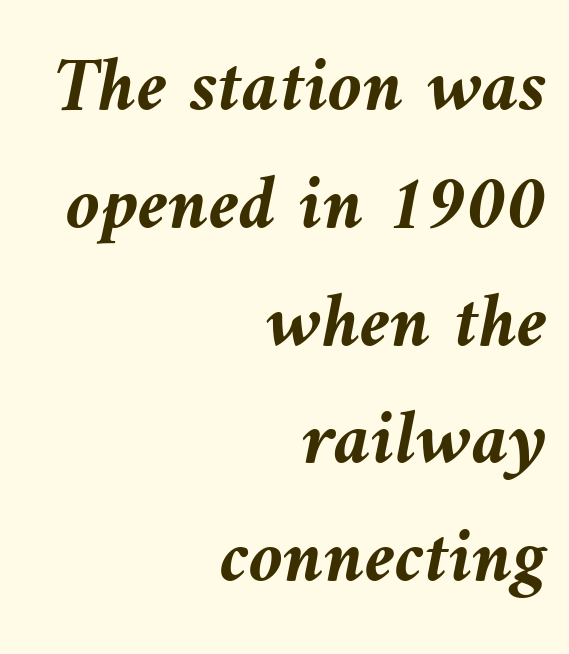
A student would call this right alignment; a typographer would say flush right, rag left. Letter spacing: default. These lines are rendered in a variable-pitch font. Is there much room between lines? A standard amount, neither cramped nor airy. Has an underline been added? It has not. The font's italic variant was chosen for this text.
